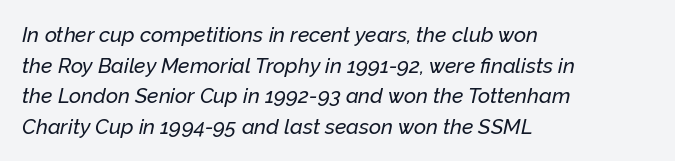
{"italic": "yes", "lean": "right", "slant_degrees": 12, "underline": "no", "align": "left", "line_spacing": "normal", "line_spacing_ratio": 1.46, "letter_spacing": "normal", "letter_spacing_em": 0.0, "glyph_px": 21}
